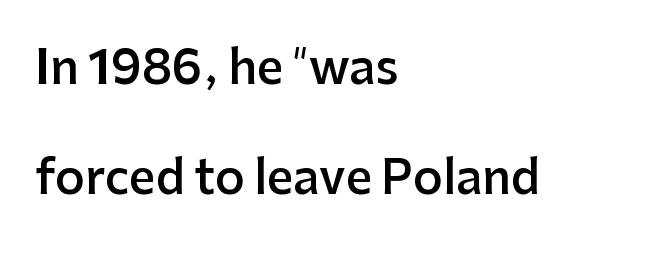
The image shows 46 px semibold sans-serif type, upright; set left-aligned, loose line spacing (2.4x), normal letter spacing, not underlined; low stroke contrast and a medium x-height.
